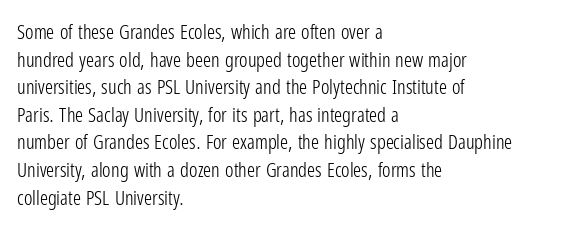
{"italic": "no", "bold": "no", "underline": "no", "align": "left", "line_spacing": "normal", "line_spacing_ratio": 1.38, "letter_spacing": "normal", "letter_spacing_em": 0.0, "glyph_px": 20}
